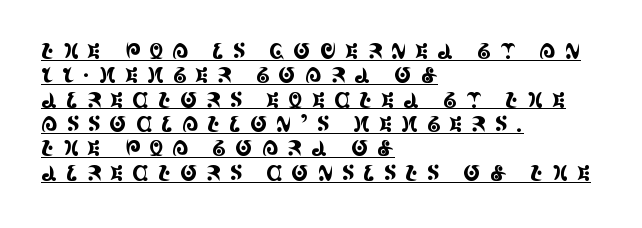
{"italic": "no", "underline": "yes", "align": "left", "line_spacing_ratio": 1.16, "letter_spacing": "wide", "letter_spacing_em": 0.41, "glyph_px": 21}
